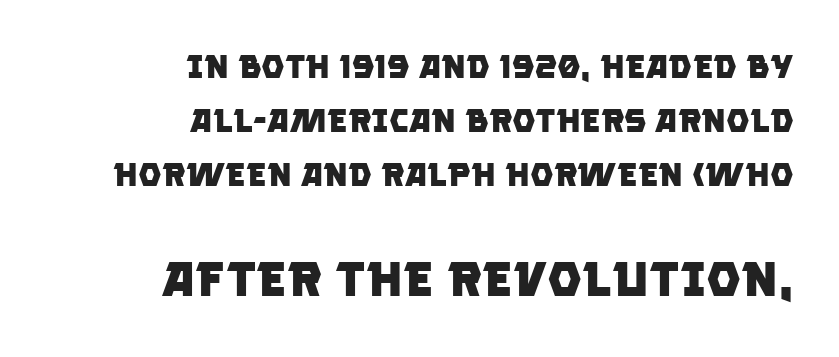
{"serif": "no", "bold": "yes", "weight": "heavy", "width": "normal", "stroke_contrast": "low", "x_height": "large", "monospaced": "no", "underline": "no", "align": "right", "line_spacing": "normal", "line_spacing_ratio": 1.64, "letter_spacing": "normal", "letter_spacing_em": 0.0, "larger_block": "second", "size_ratio": 1.48, "glyph_px": 49}
